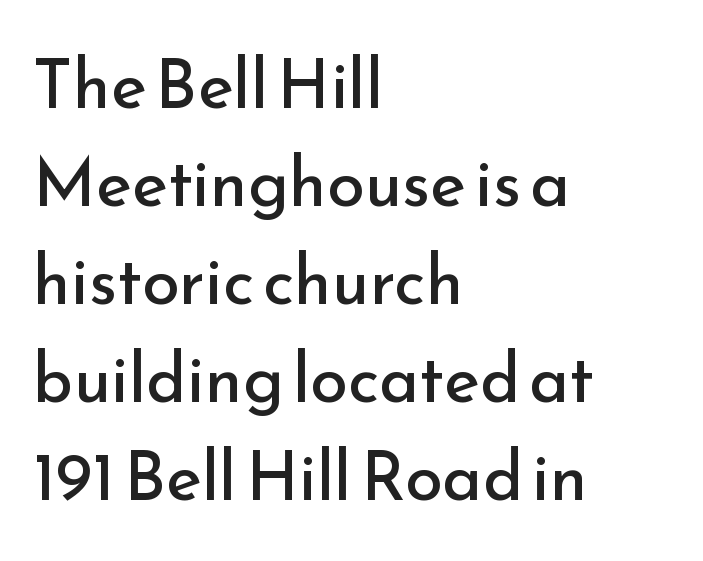
This is roman type, the default non-slanted kind. Is this a heavy cut? Hardly; it is regular or lighter. No extra tracking has been applied to these lines. Look at the bottom of the vertical strokes: they stop flat, with no serifs. Character widths vary here, with narrow letters taking less room than wide ones.
